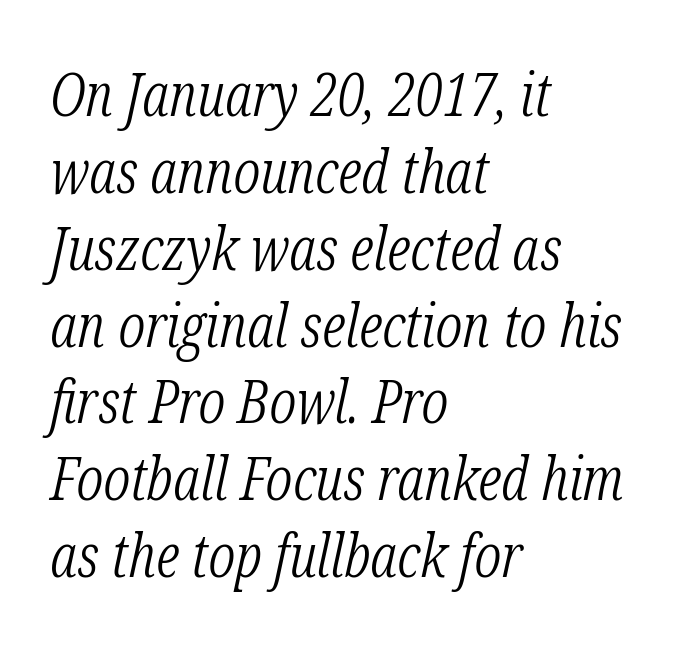
Typeset ragged right — the left edge is the straight one. These lines are rendered in a variable-pitch font. Characters follow at the spacing the type designer built in. This block has exactly the height ordinary leading produces. There's an unmistakable incline to the writing here. The letterforms sit at book weight or below.
